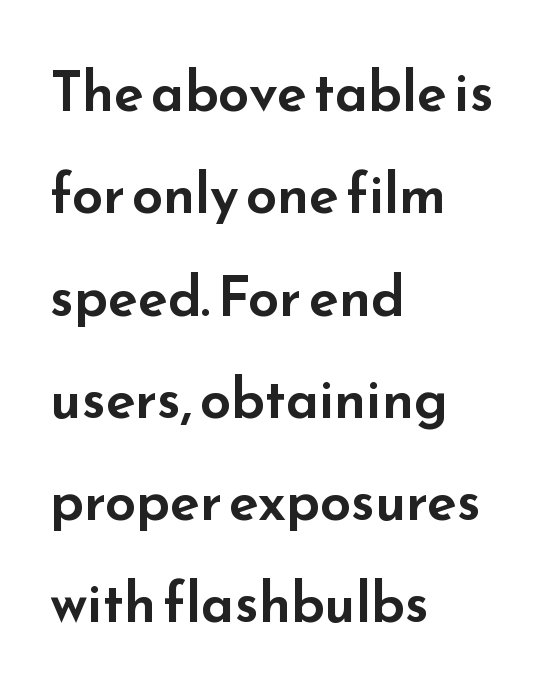
The image shows 55 px wide sans-serif type, upright; set left-aligned, line spacing 1.86x, normal letter spacing, not underlined; low stroke contrast and a small x-height.
